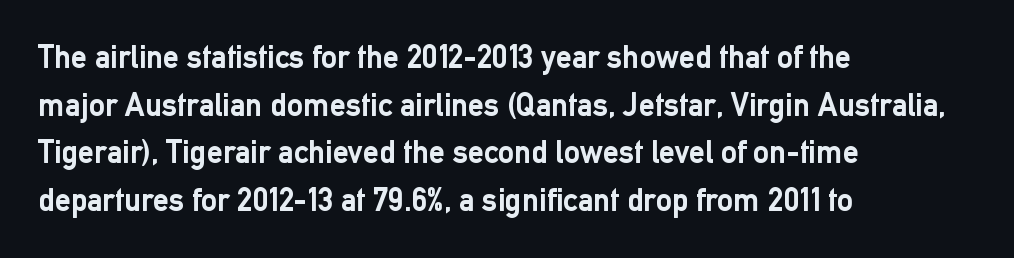
The image shows 32 px semibold sans-serif type, upright; set left-aligned, normal line spacing (1.49x), normal letter spacing, not underlined; low stroke contrast and a medium x-height.
